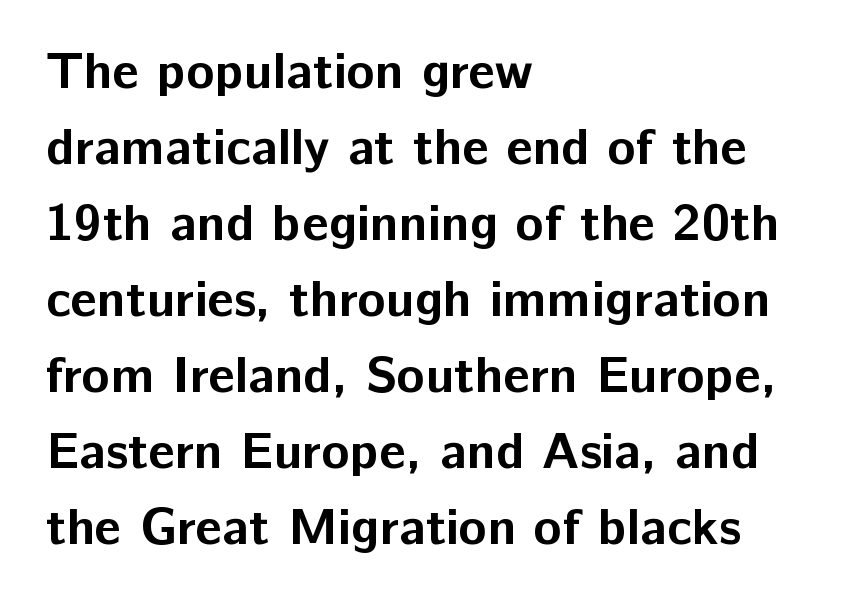
Underline: absent. Is this a fixed-width face? No — the glyphs have proportional, varying widths. Short note: letters normally spaced. Heavy, bold letterforms. The letters stand upright; this is a roman face.
